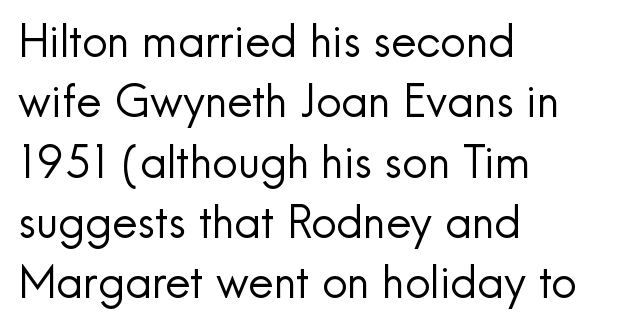
The image shows 45 px regular-weight sans-serif type, upright; set left-aligned, normal line spacing (1.34x), normal letter spacing, not underlined; a small x-height.
